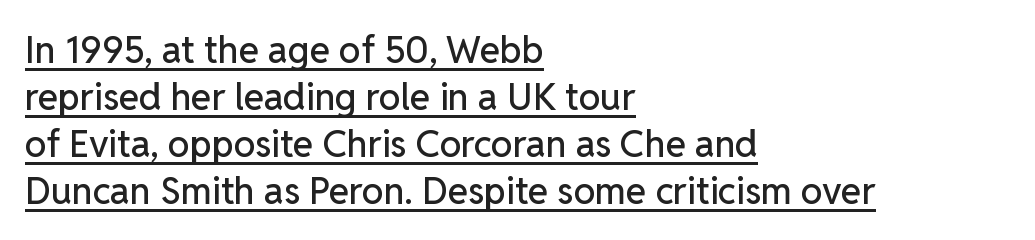
{"serif": "no", "italic": "no", "width": "normal", "stroke_contrast": "low", "x_height": "medium", "monospaced": "no", "underline": "yes", "align": "left", "line_spacing": "normal", "line_spacing_ratio": 1.27, "letter_spacing": "normal", "letter_spacing_em": 0.0, "glyph_px": 37}
